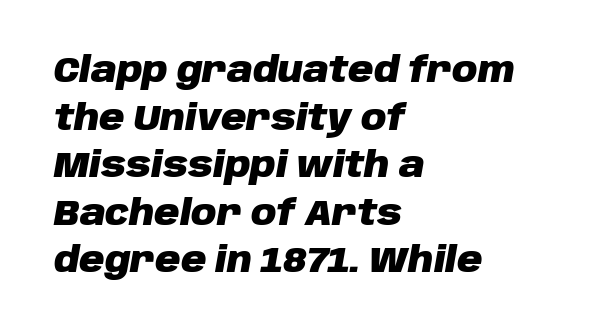
Q: Is the text bold? A: Yes.
Q: Is the text italic (slanted)? A: Yes, it leans right by about 10 degrees.
Q: Is the text underlined? A: No.
Q: How is the paragraph aligned? A: Left-aligned.
Q: Is the spacing between letters normal or unusually wide? A: Normal.
Q: Is the spacing between lines tight, normal or loose? A: Normal.
Q: Width (condensed, normal, or wide)? A: Normal.
Q: Stroke contrast? A: Low.
Q: x-height? A: Large.
Q: Monospaced? A: No.
